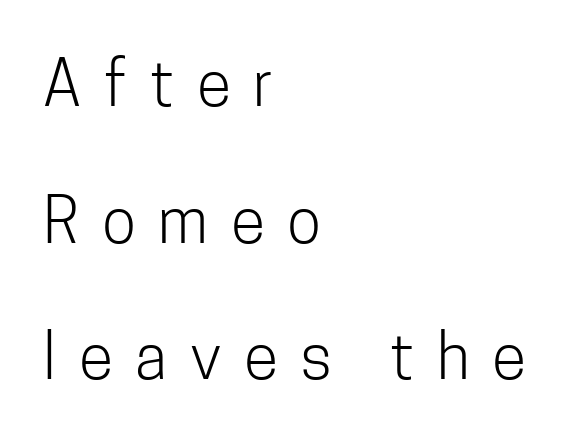
Q: Is the text bold? A: No.
Q: Is the text italic (slanted)? A: No, it is upright.
Q: Is the typeface a serif or a sans-serif typeface? A: Sans-serif.
Q: Is the text underlined? A: No.
Q: How is the paragraph aligned? A: Left-aligned.
Q: Is the spacing between letters normal or unusually wide? A: Unusually wide.
Q: Is the spacing between lines tight, normal or loose? A: Loose.
Q: Width (condensed, normal, or wide)? A: Condensed.
Q: Stroke contrast? A: Low.
Q: x-height? A: Medium.
Q: Monospaced? A: No.
